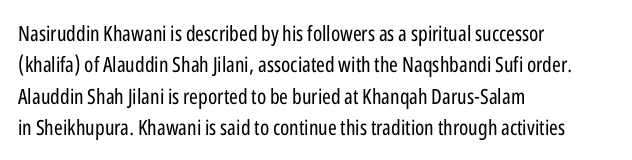
Q: Is the text bold? A: No.
Q: Is the text italic (slanted)? A: No, it is upright.
Q: Is the text underlined? A: No.
Q: How is the paragraph aligned? A: Left-aligned.
Q: Is the spacing between letters normal or unusually wide? A: Normal.
Q: Is the spacing between lines tight, normal or loose? A: Normal.
